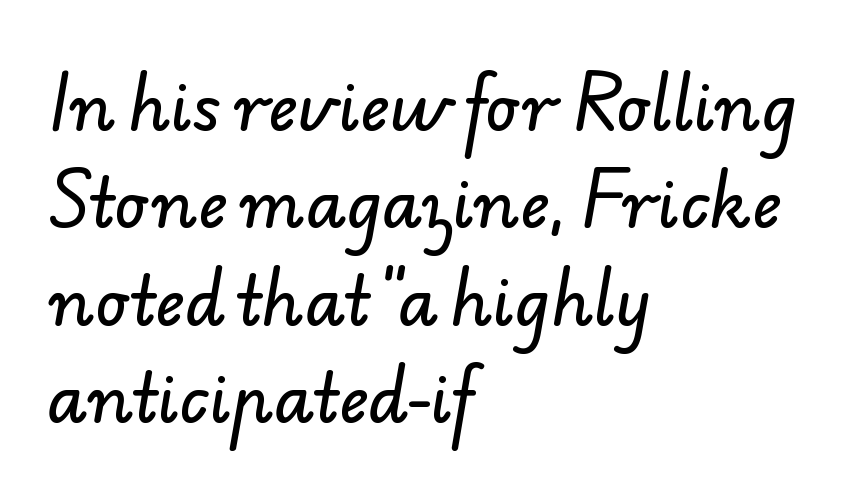
The image shows 65 px sans-serif type; set left-aligned, normal line spacing (1.5x), normal letter spacing, not underlined; low stroke contrast and a small x-height.
